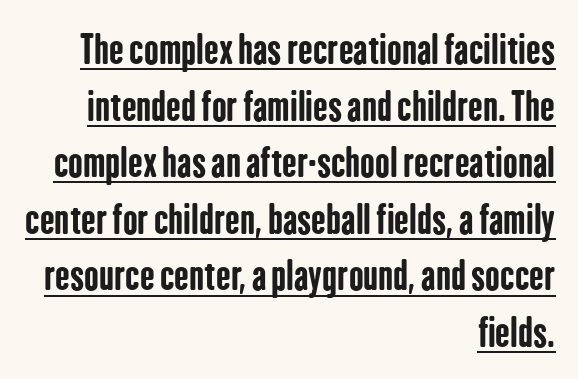
The image shows 39 px bold, condensed sans-serif type, upright; set right-aligned, normal line spacing (1.45x), normal letter spacing, underlined; low stroke contrast and a medium x-height.
